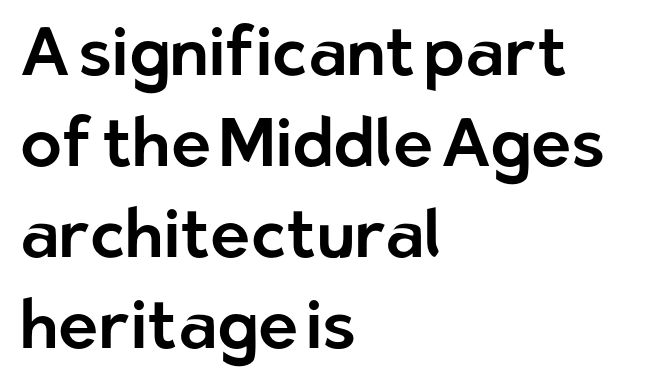
Q: Is the text italic (slanted)? A: No, it is upright.
Q: Is the typeface a serif or a sans-serif typeface? A: Sans-serif.
Q: Is the text underlined? A: No.
Q: How is the paragraph aligned? A: Left-aligned.
Q: Is the spacing between letters normal or unusually wide? A: Normal.
Q: Is the spacing between lines tight, normal or loose? A: Normal.
Q: Width (condensed, normal, or wide)? A: Normal.
Q: Stroke contrast? A: Low.
Q: x-height? A: Medium.
Q: Monospaced? A: No.
